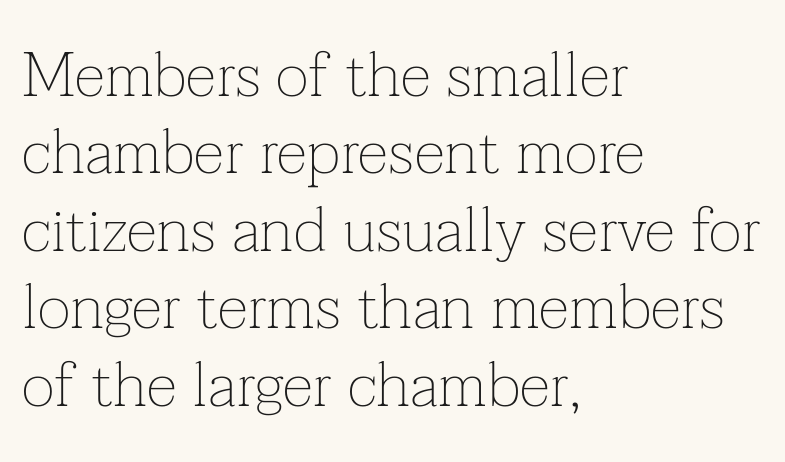
The image shows 63 px thin serif type, upright; set left-aligned, line spacing 1.23x, normal letter spacing, not underlined; low stroke contrast and a medium x-height.
